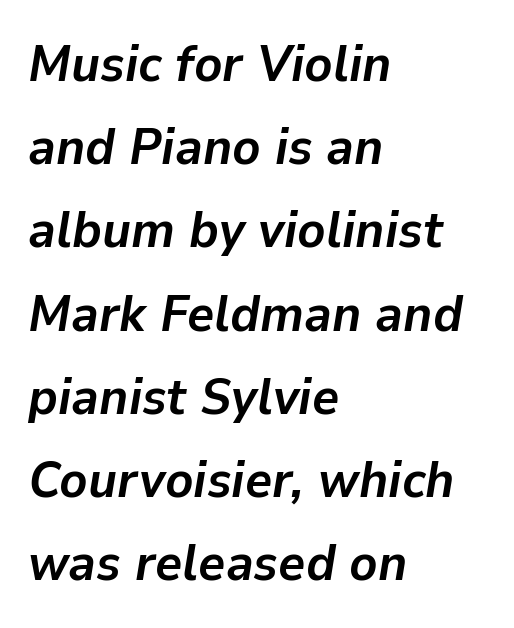
Q: Is the text bold? A: Yes.
Q: Is the text italic (slanted)? A: Yes, it leans right by about 9 degrees.
Q: Is the text underlined? A: No.
Q: How is the paragraph aligned? A: Left-aligned.
Q: Is the spacing between letters normal or unusually wide? A: Normal.
Q: Is the spacing between lines tight, normal or loose? A: Normal.
Q: Width (condensed, normal, or wide)? A: Normal.
Q: Stroke contrast? A: Low.
Q: x-height? A: Medium.
Q: Monospaced? A: No.
